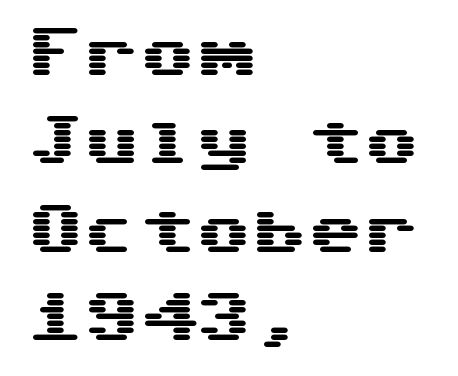
Spacing between characters is what you'd get straight out of the box. Stroke terminals: plain, sans-serif. The block of text has a typical density, with ordinary space between rows. The letters stand straight up with perfectly vertical stems. Note the uniform advance width — an 'i' takes as much space as an 'm'. Beneath every word, the page is bare.
